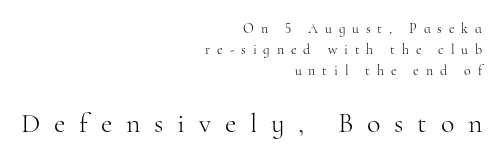
Classification — serif. The words here are not underlined. Compared with a flush-left layout, this one pins lines to the opposite, right side. The lettering holds an erect, upright posture throughout.
